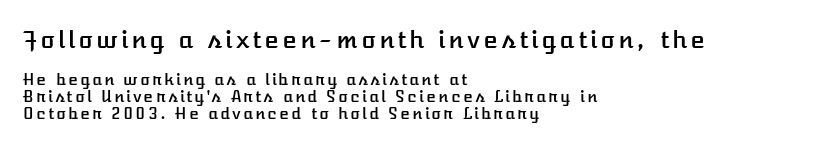
The passage shown begins with its larger block and ends with its smaller one. Upright lettering throughout. Baseline-to-baseline distance is barely more than the letter height. The lines in this sample share a left origin and differ only in where they stop. Letters rest on an invisible, unmarked baseline.
